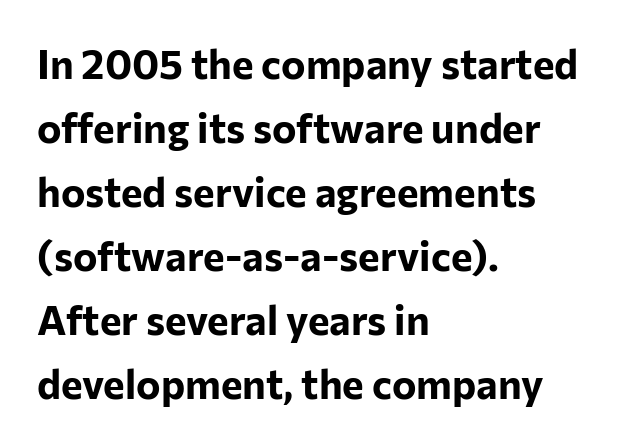
{"serif": "no", "italic": "no", "bold": "yes", "weight": "bold", "width": "normal", "stroke_contrast": "low", "x_height": "medium", "monospaced": "no", "underline": "no", "align": "left", "line_spacing": "normal", "line_spacing_ratio": 1.56, "letter_spacing": "normal", "letter_spacing_em": 0.0, "glyph_px": 41}
